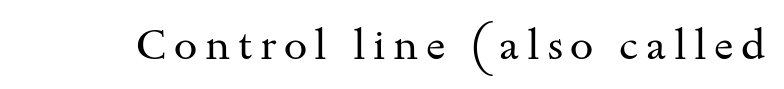
The image shows 42 px regular-weight, wide serif type, upright; set not underlined; medium stroke contrast and a small x-height.
